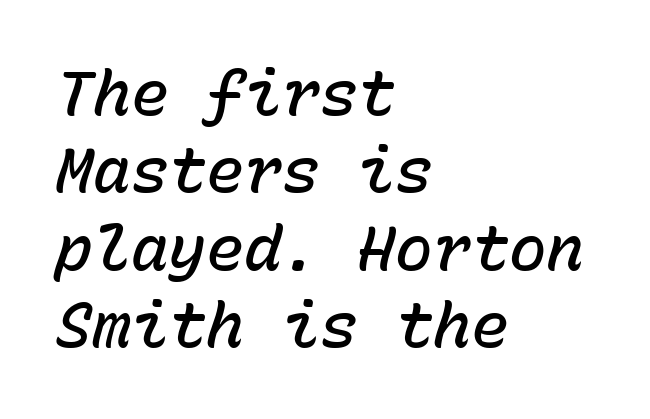
The foot of each line stays bare and open. Fixed-width glyphs throughout — classic coding-font behaviour. The setting favours the left margin, as ordinary paragraphs usually do. Does extra space separate the letters? No, they use regular spacing.
